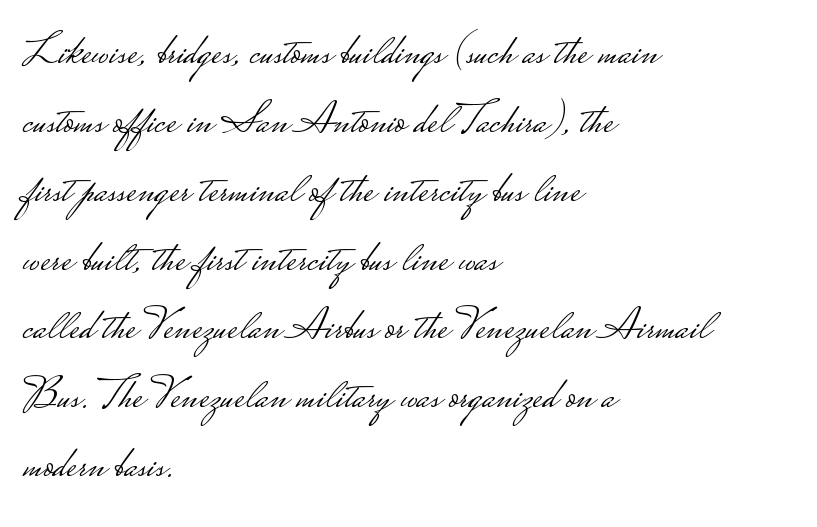
Q: Is the text bold? A: No.
Q: Is the text italic (slanted)? A: Yes.
Q: Is the typeface a serif or a sans-serif typeface? A: Sans-serif.
Q: Is the text underlined? A: No.
Q: How is the paragraph aligned? A: Left-aligned.
Q: Is the spacing between letters normal or unusually wide? A: Normal.
Q: Is the spacing between lines tight, normal or loose? A: Normal.
Q: Width (condensed, normal, or wide)? A: Wide.
Q: Stroke contrast? A: Low.
Q: Monospaced? A: No.
